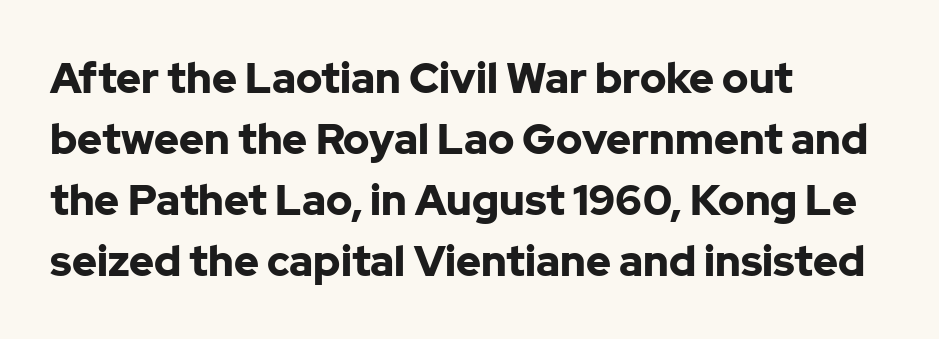
{"serif": "no", "italic": "no", "bold": "yes", "weight": "bold", "width": "normal", "stroke_contrast": "low", "x_height": "medium", "monospaced": "no", "underline": "no", "align": "left", "line_spacing": "normal", "line_spacing_ratio": 1.45, "letter_spacing": "normal", "letter_spacing_em": 0.0, "glyph_px": 42}
